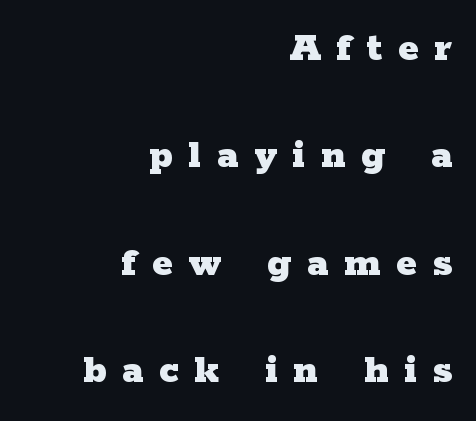
The image shows 43 px heavy, wide serif type, upright; set right-aligned, loose line spacing (2.5x), unusually wide letter spacing (+0.37 em), not underlined; low stroke contrast and a medium x-height.
